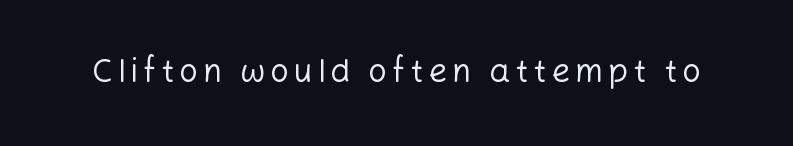
{"serif": "no", "italic": "no", "bold": "no", "weight": "regular", "width": "normal", "stroke_contrast": "low", "x_height": "medium", "monospaced": "no", "underline": "no", "glyph_px": 33}
